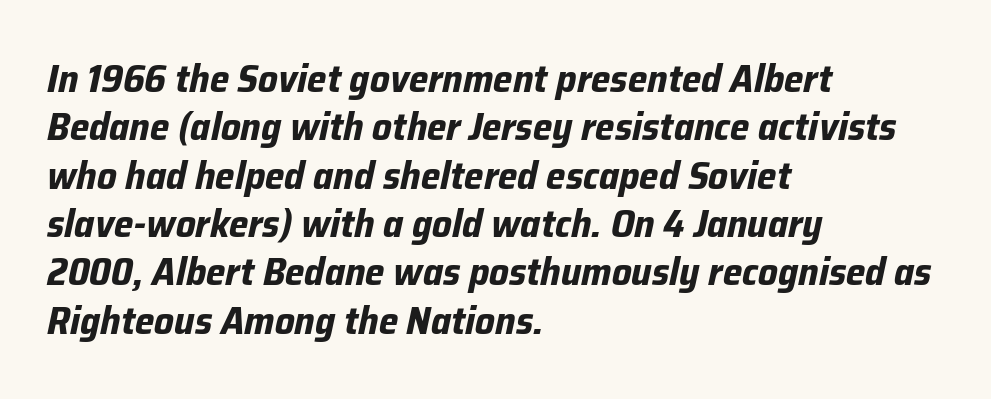
{"italic": "yes", "lean": "right", "slant_degrees": 12, "bold": "yes", "weight": "bold", "width": "normal", "stroke_contrast": "low", "x_height": "medium", "monospaced": "no", "underline": "no", "align": "left", "line_spacing_ratio": 1.24, "letter_spacing": "normal", "letter_spacing_em": 0.0, "glyph_px": 39}
